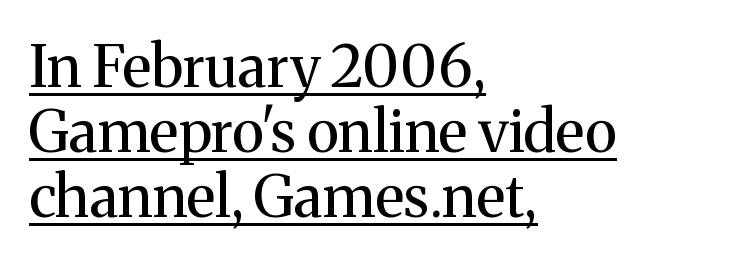
The image shows 58 px regular-weight serif type, upright; set left-aligned, tight line spacing (1.12x), normal letter spacing, underlined; medium stroke contrast and a medium x-height.
